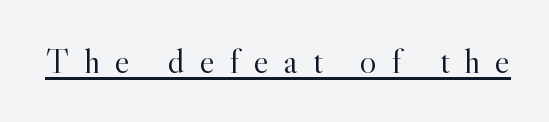
Q: Is the text bold? A: No.
Q: Is the text italic (slanted)? A: No, it is upright.
Q: Is the typeface a serif or a sans-serif typeface? A: Serif.
Q: Is the text underlined? A: Yes.
Q: Is the spacing between letters normal or unusually wide? A: Unusually wide.
Q: Width (condensed, normal, or wide)? A: Normal.
Q: x-height? A: Small.
Q: Monospaced? A: No.
